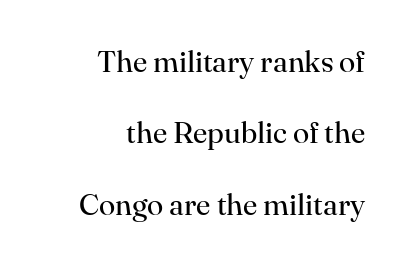
Descenders are the only things crossing below the line. Looks like regular typesetting: each glyph gets only the width it needs. Weight: regular or lighter. In terms of posture, this sample is upright. Serifs: yes, visible at the terminals of the letterforms.
